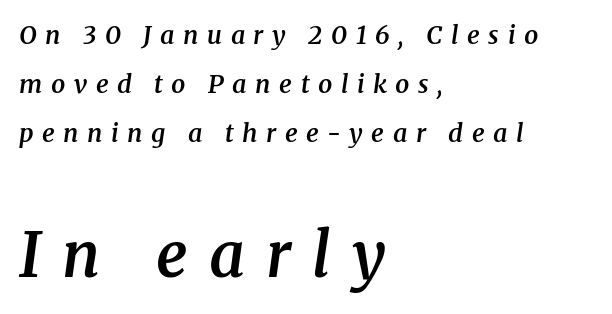
Look at the tracking — it's clearly loosened, letters drifting apart. Which margin do the lines hug? The left one — the right edge is uneven. The specimen omits any rule beneath the text block's lines. Weight check: semibold — heavier than regular, not quite bold. What's the leading like? Stretched, with rows far apart.
